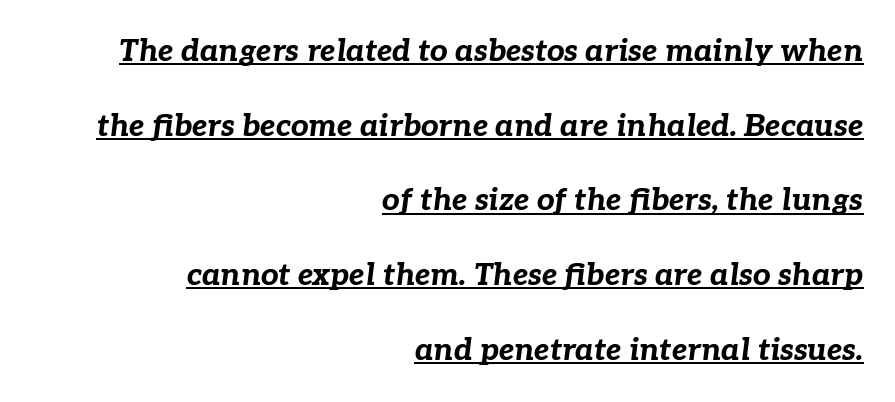
Q: Is the text bold? A: Yes.
Q: Is the text italic (slanted)? A: Yes, it leans right by about 7 degrees.
Q: Is the text underlined? A: Yes.
Q: How is the paragraph aligned? A: Right-aligned.
Q: Is the spacing between letters normal or unusually wide? A: Normal.
Q: Is the spacing between lines tight, normal or loose? A: Loose.
Q: Width (condensed, normal, or wide)? A: Normal.
Q: Stroke contrast? A: Low.
Q: x-height? A: Medium.
Q: Monospaced? A: No.
